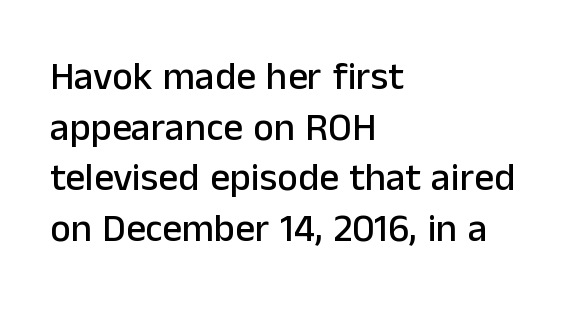
Q: Is the text italic (slanted)? A: No, it is upright.
Q: Is the typeface a serif or a sans-serif typeface? A: Sans-serif.
Q: Is the text underlined? A: No.
Q: How is the paragraph aligned? A: Left-aligned.
Q: Is the spacing between letters normal or unusually wide? A: Normal.
Q: Is the spacing between lines tight, normal or loose? A: Normal.
Q: Width (condensed, normal, or wide)? A: Normal.
Q: Stroke contrast? A: Low.
Q: x-height? A: Medium.
Q: Monospaced? A: No.
